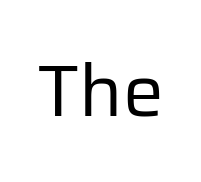
Notice how the stems are strictly vertical — no italics here. There is no visible air inserted between adjacent glyphs. Look at the bottom of the vertical strokes: they stop flat, with no serifs. The font is comparable to plain body text, perhaps lighter. Anything drawn beneath the words? Only blank space.
